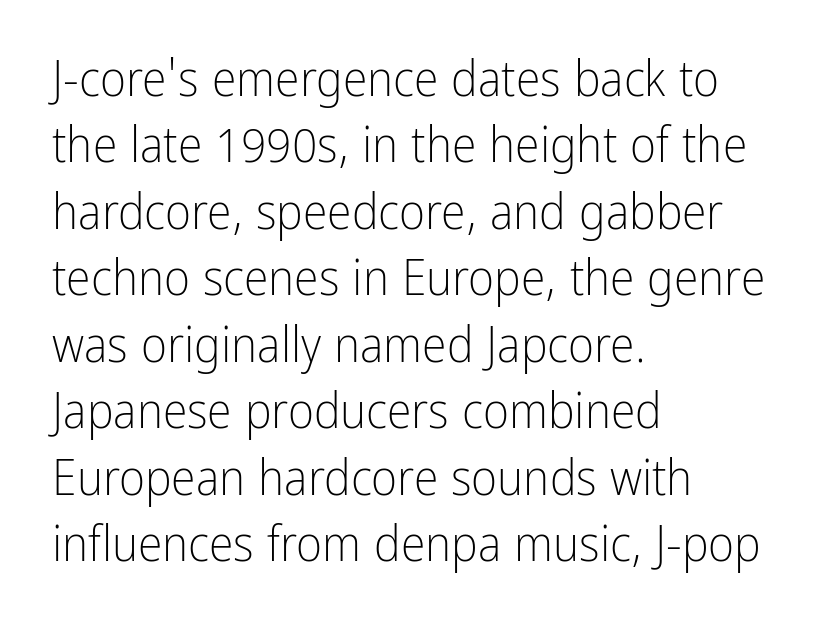
{"serif": "no", "italic": "no", "bold": "no", "weight": "light", "width": "condensed", "stroke_contrast": "low", "x_height": "medium", "monospaced": "no", "underline": "no", "align": "left", "line_spacing": "normal", "line_spacing_ratio": 1.33, "letter_spacing": "normal", "letter_spacing_em": 0.0, "glyph_px": 50}
